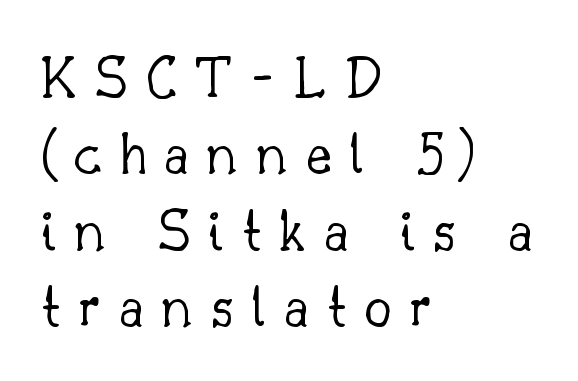
The image shows 62 px light type, upright; set left-aligned, line spacing 1.23x, unusually wide letter spacing (+0.29 em), not underlined; low stroke contrast and a small x-height.
